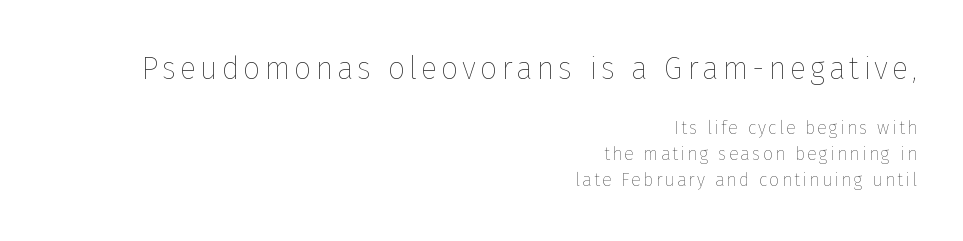
The image shows 31 px thin type, upright; set right-aligned, normal line spacing (1.43x), not underlined; the first (top) block is 1.72x larger; low stroke contrast and a medium x-height.
